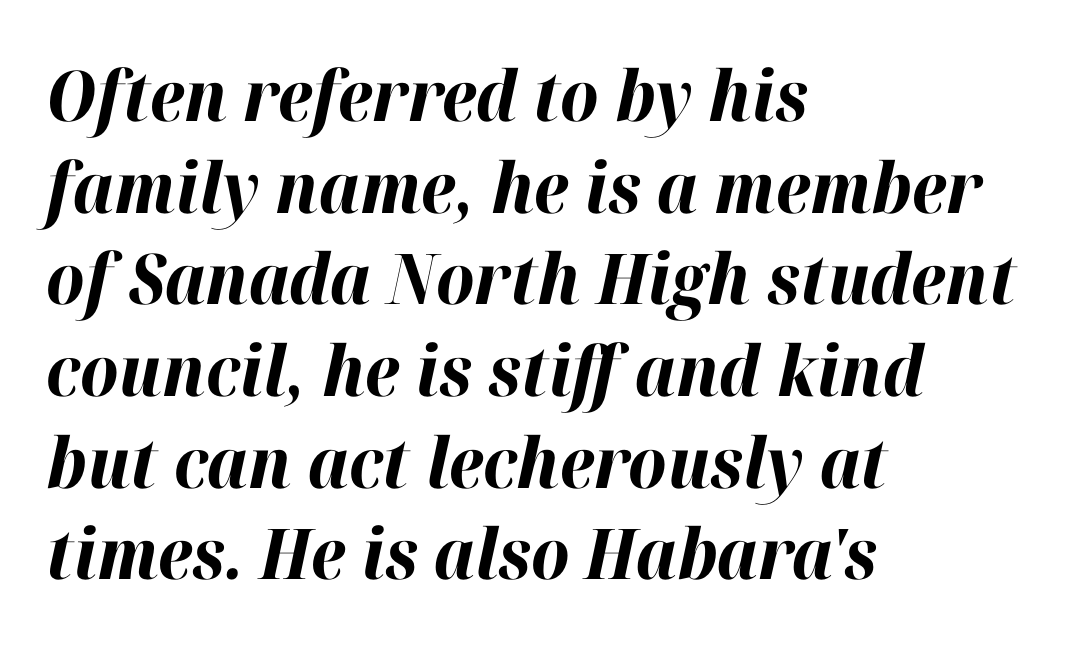
This rendering uses left alignment, leaving the right contour irregular. The specimen reads as italic at a glance. The sample has been set heavy, in full bold. The baseline area is clear. This sample uses plain, unmodified letter spacing.
